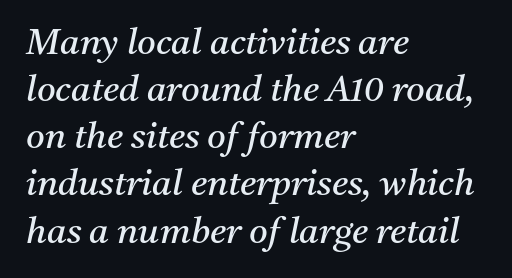
The letters advance in unequal steps, a hallmark of proportional type. The glyphs look as if they've been sheared to an angle. Heaviness? Minimal to ordinary, like unemphasized prose. Compared with a centered layout, this one pins lines to the left instead. The designer left line spacing at the default. Unlike a clean sans, this face finishes its strokes with serifs.
